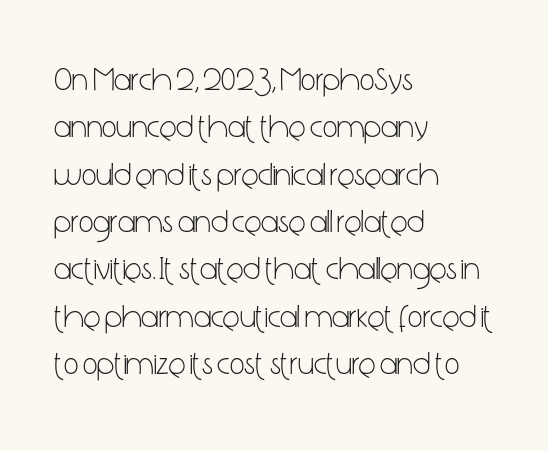
The image shows 32 px light, condensed sans-serif type, upright; set left-aligned, normal line spacing (1.48x), normal letter spacing, not underlined; low stroke contrast and a medium x-height.
